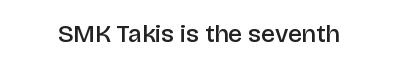
The letters stand upright; this is a roman face. Words appear dense and cohesive because spacing is normal. What weight is shown? A semibold, between regular and bold. The passage shown is not underscored anywhere.
